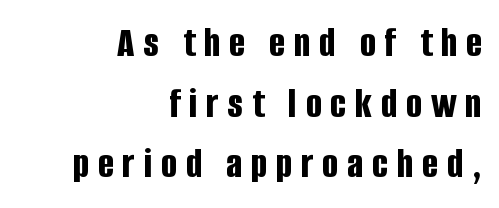
The image shows 43 px bold, condensed sans-serif type, upright; set right-aligned, normal line spacing (1.41x), unusually wide letter spacing (+0.2 em), not underlined; low stroke contrast and a large x-height.
